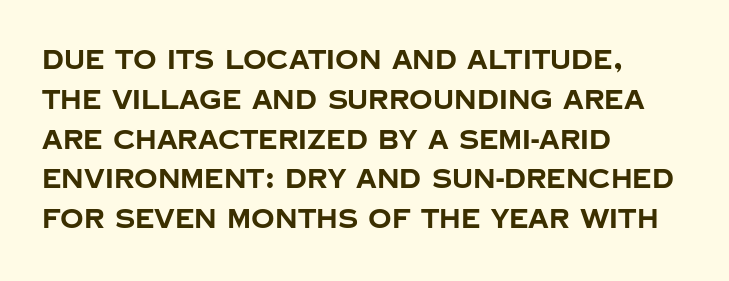
Plenty of ink on the page — the face is bold. Vertical spacing — default. Descenders hang freely into open space. All the whitespace from short lines collects on the right. This rendering leaves character spacing at its baseline value. Do the letters lean? They stand straight.
